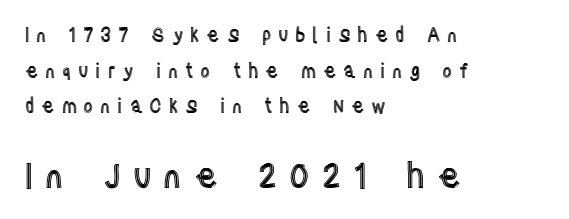
The image shows 34 px condensed type, upright; set left-aligned, line spacing 1.87x, unusually wide letter spacing (+0.36 em), not underlined; the second (bottom) block is 1.79x larger; a large x-height.
